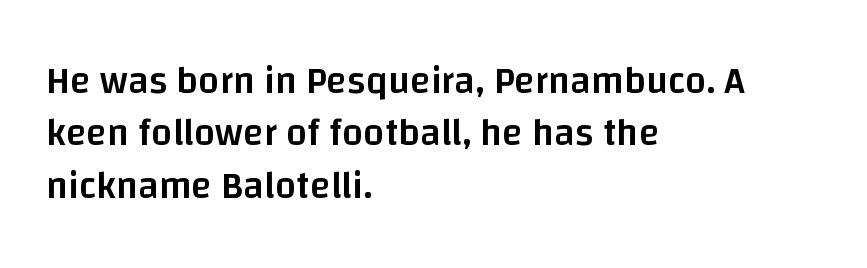
{"serif": "no", "italic": "no", "bold": "semi", "weight": "semibold", "width": "normal", "stroke_contrast": "low", "x_height": "large", "monospaced": "no", "underline": "no", "align": "left", "line_spacing": "normal", "line_spacing_ratio": 1.38, "letter_spacing": "normal", "letter_spacing_em": 0.0, "glyph_px": 38}
